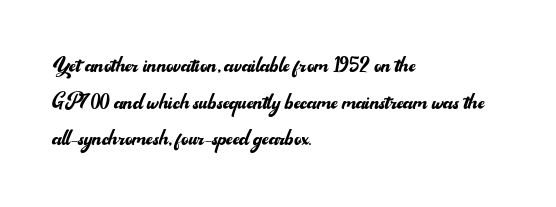
{"serif": "no", "bold": "no", "weight": "regular", "width": "normal", "stroke_contrast": "medium", "x_height": "small", "monospaced": "no", "underline": "no", "align": "left", "line_spacing": "normal", "line_spacing_ratio": 1.31, "letter_spacing": "normal", "letter_spacing_em": 0.0, "glyph_px": 28}
